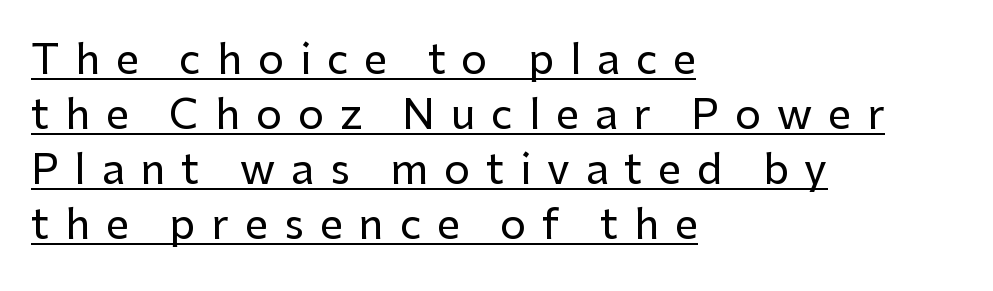
The letters stand straight up with perfectly vertical stems. The glyphs are accompanied by a horizontal stroke just below them. Is the block centered? No — it sits flush against the left margin. The face used here is rendered with a markedly widened letterfit. Reading down the column, the eye jumps a familiar distance to each next line. The text was rendered using a sans face with plain stroke endings.
